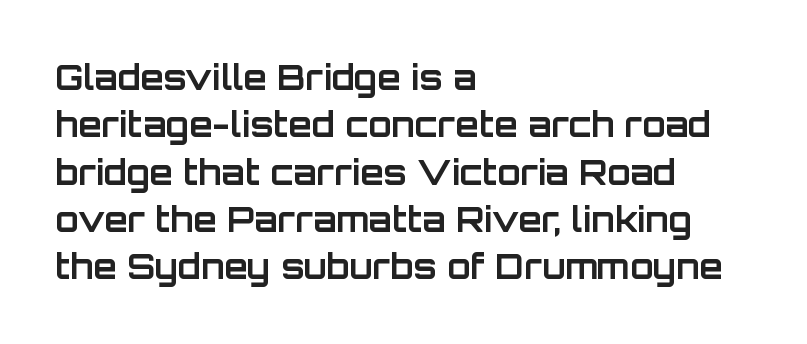
{"serif": "no", "italic": "no", "bold": "yes", "weight": "bold", "width": "normal", "stroke_contrast": "low", "x_height": "large", "monospaced": "no", "underline": "no", "align": "left", "line_spacing": "normal", "line_spacing_ratio": 1.39, "letter_spacing": "normal", "letter_spacing_em": 0.0, "glyph_px": 34}
